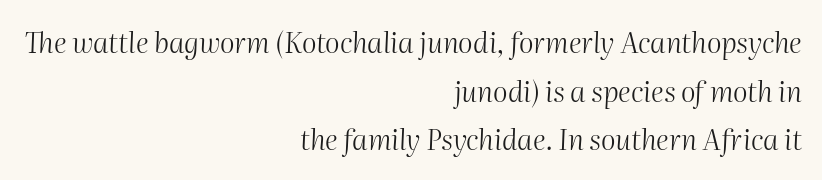
{"italic": "yes", "lean": "right", "slant_degrees": 2, "bold": "no", "weight": "light", "width": "normal", "stroke_contrast": "medium", "x_height": "medium", "monospaced": "no", "underline": "no", "align": "right", "line_spacing_ratio": 1.74, "letter_spacing": "normal", "letter_spacing_em": 0.0, "glyph_px": 28}
